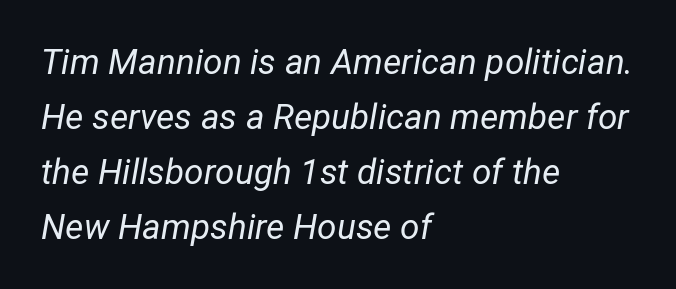
The image shows 35 px regular-weight type, italic (leaning right); set left-aligned, normal line spacing (1.57x), normal letter spacing, not underlined; low stroke contrast and a medium x-height.
